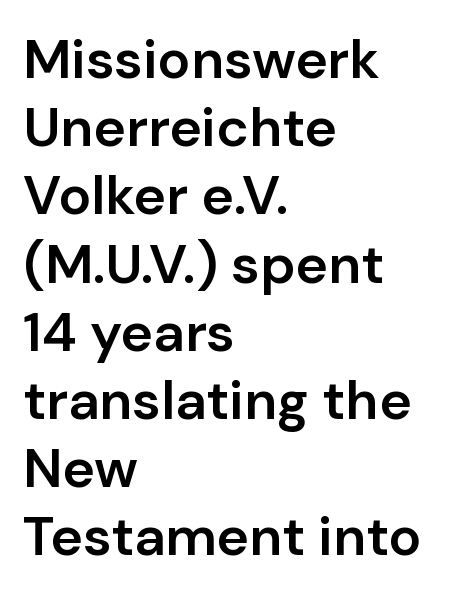
{"serif": "no", "italic": "no", "bold": "semi", "weight": "semibold", "width": "normal", "stroke_contrast": "low", "x_height": "medium", "monospaced": "no", "underline": "no", "align": "left", "line_spacing_ratio": 1.24, "letter_spacing": "normal", "letter_spacing_em": 0.0, "glyph_px": 55}
